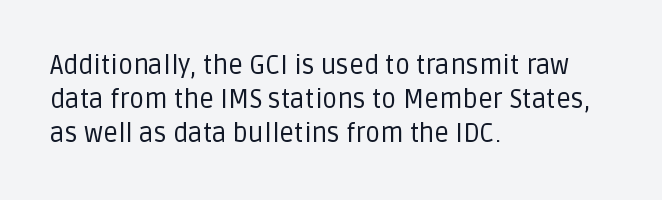
Q: Is the text bold? A: No.
Q: Is the text italic (slanted)? A: No, it is upright.
Q: Is the text underlined? A: No.
Q: How is the paragraph aligned? A: Left-aligned.
Q: Is the spacing between letters normal or unusually wide? A: Normal.
Q: Is the spacing between lines tight, normal or loose? A: Normal.
